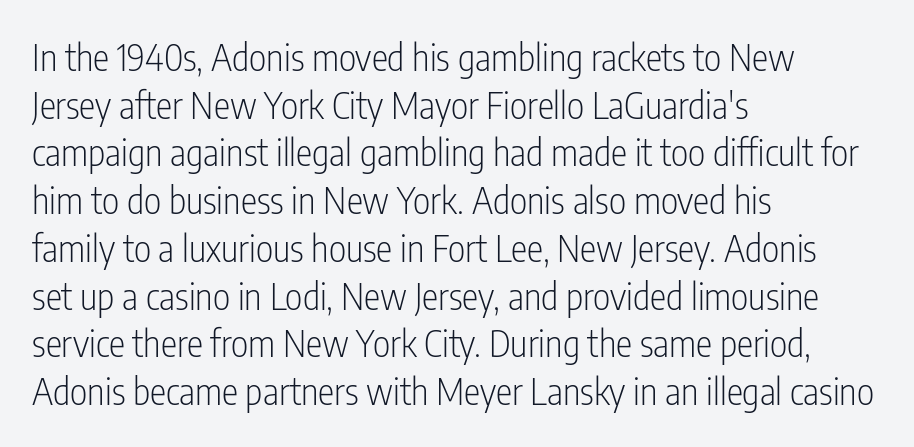
The image shows 37 px light, condensed sans-serif type, upright; set left-aligned, normal line spacing (1.29x), normal letter spacing, not underlined; low stroke contrast and a medium x-height.
